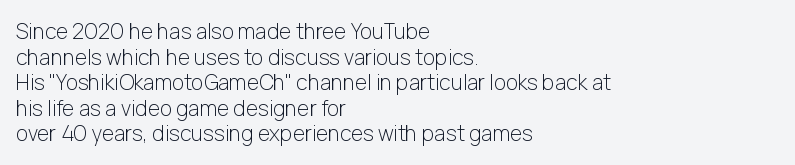
The image shows 21 px text type, upright; set left-aligned, line spacing 1.22x, normal letter spacing, not underlined.
